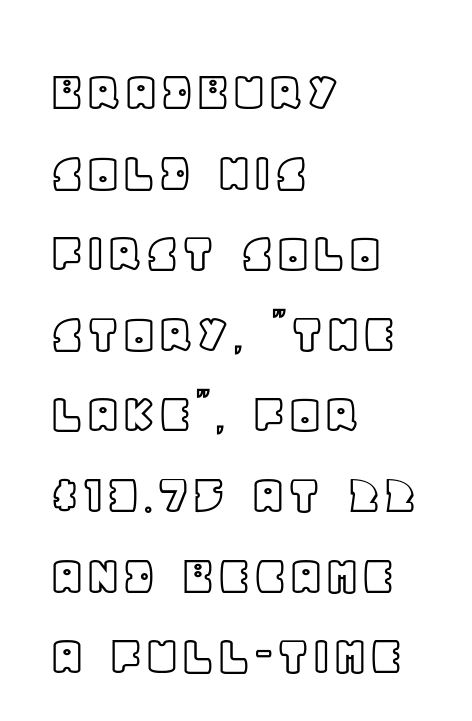
Quick note: interline space is typical. Words appear dense and cohesive because spacing is normal. Proportional: the letters do not fall into vertical columns. Visually the block forms a straight wall on the left and a jagged coastline on the right. This rendering features lettering with no underline. This is the regular roman posture of the typeface.
